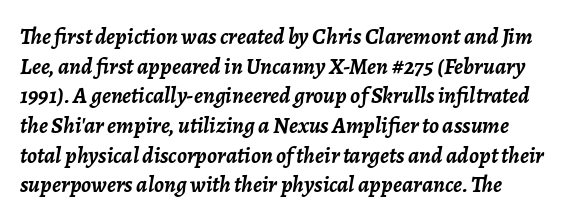
A typesetter would call this leading conventional body-copy spacing. Short note: letters normally spaced. Descenders hang freely into open space. In terms of weight, the rendering is a true, heavy bold. These lines were composed using italics.
